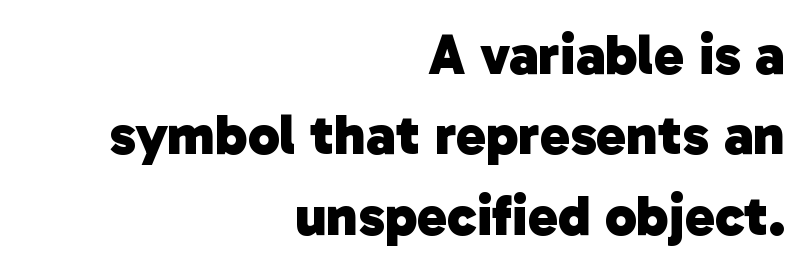
This rendering uses right alignment, leaving the left contour irregular. Leading matches the norm, producing a regular column. These lines are composed in type without serifs. Proportional: the letters do not fall into vertical columns. Plenty of ink on the page — the face is bold.
